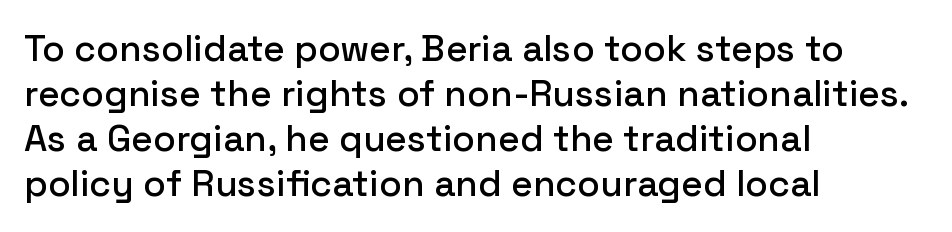
Q: Is the text italic (slanted)? A: No, it is upright.
Q: Is the typeface a serif or a sans-serif typeface? A: Sans-serif.
Q: Is the text underlined? A: No.
Q: How is the paragraph aligned? A: Left-aligned.
Q: Is the spacing between letters normal or unusually wide? A: Normal.
Q: Width (condensed, normal, or wide)? A: Normal.
Q: Stroke contrast? A: Low.
Q: x-height? A: Medium.
Q: Monospaced? A: No.
